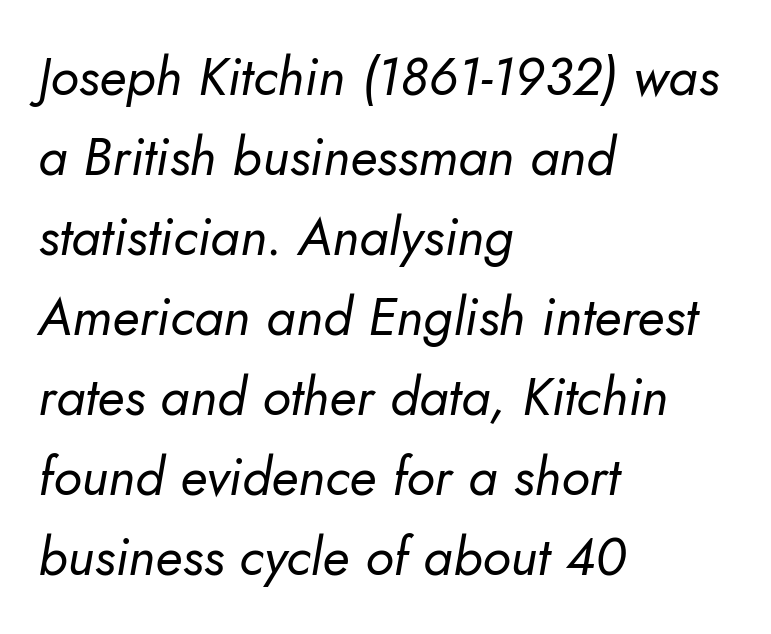
Character widths vary here, with narrow letters taking less room than wide ones. Compared with typical paragraphs, the rows here are spaced about the same. Letters have the restrained weight of plain body copy at most. The rendering anchors every line to the left-hand side. Beneath every word, the page is bare. The face used here is rendered with its standard letterfit.
